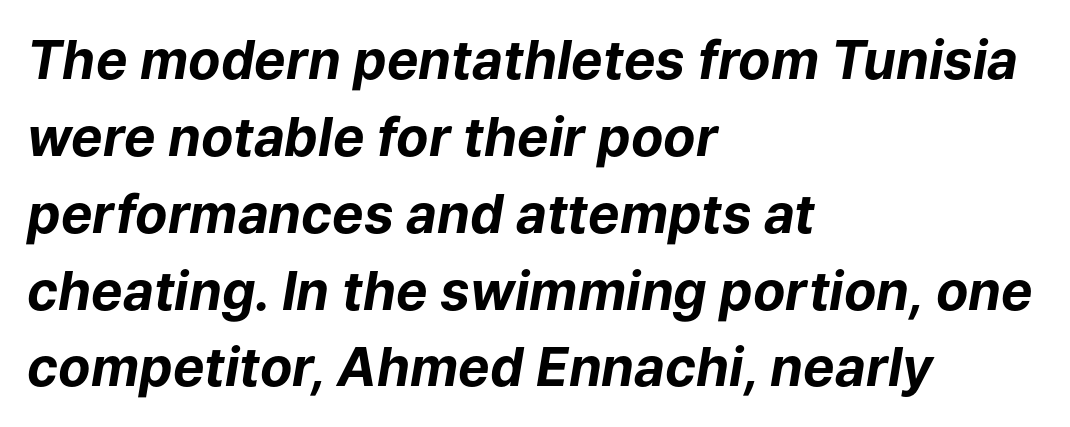
Any mark beneath the type? The region is blank. Notice how thick the strokes are: this is what a full bold looks like. Summary of vertical rhythm: regular, with standard interline spacing. Compared with ordinary roman type, these characters are visibly tilted. A typesetter would call this zero additional tracking. Looks like regular typesetting: each glyph gets only the width it needs.
